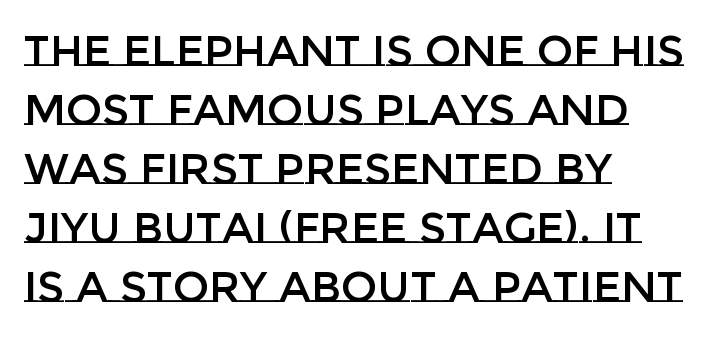
Reading down the block, your eye returns to a fixed left position each line. A typesetter would call this zero additional tracking. Has an underline been added? It has not. Each new line begins a customary step beneath the previous one.
